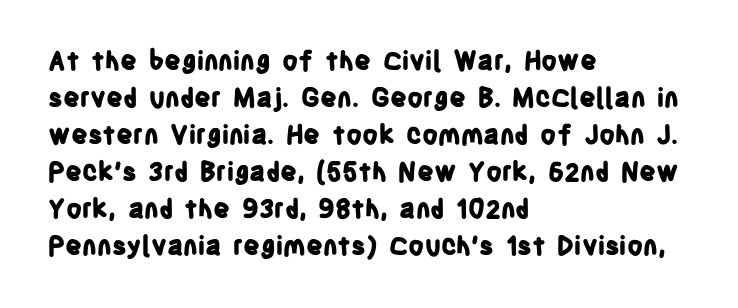
{"italic": "no", "bold": "yes", "underline": "no", "align": "left", "line_spacing": "normal", "line_spacing_ratio": 1.42, "letter_spacing": "normal", "letter_spacing_em": 0.0, "glyph_px": 26}
